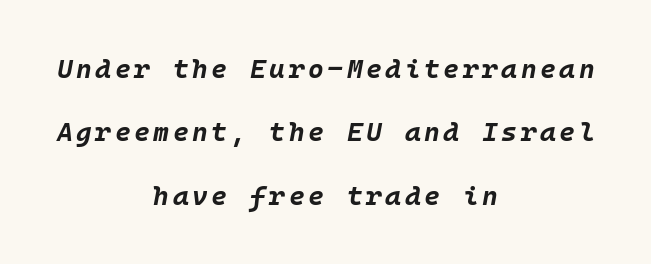
Q: Is the text bold? A: Yes.
Q: Is the text italic (slanted)? A: Yes, it leans right by about 10 degrees.
Q: Is the text underlined? A: No.
Q: How is the paragraph aligned? A: Centered.
Q: Is the spacing between lines tight, normal or loose? A: Loose.
